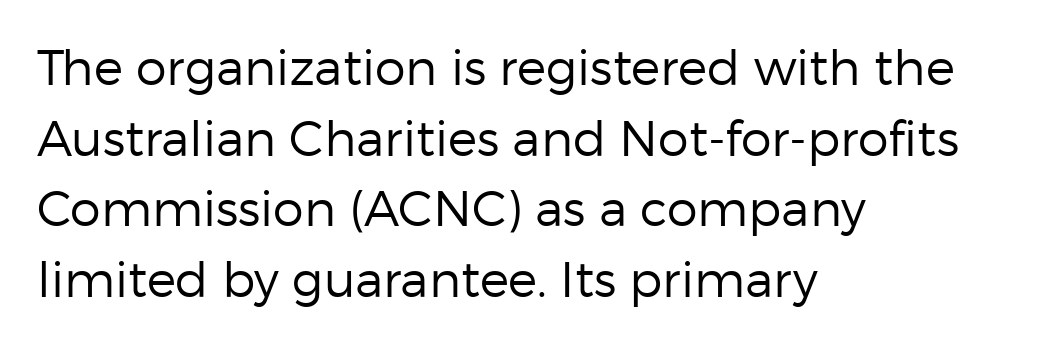
Q: Is the text bold? A: No.
Q: Is the text italic (slanted)? A: No, it is upright.
Q: Is the typeface a serif or a sans-serif typeface? A: Sans-serif.
Q: Is the text underlined? A: No.
Q: How is the paragraph aligned? A: Left-aligned.
Q: Is the spacing between letters normal or unusually wide? A: Normal.
Q: Is the spacing between lines tight, normal or loose? A: Normal.
Q: Width (condensed, normal, or wide)? A: Normal.
Q: Stroke contrast? A: Low.
Q: x-height? A: Medium.
Q: Monospaced? A: No.
